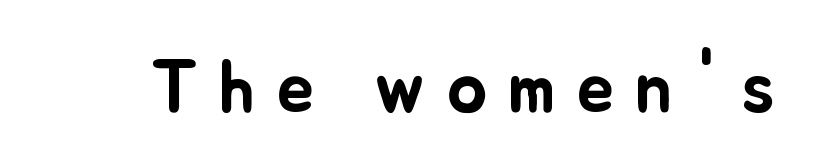
The image shows 76 px text type, upright; set unusually wide letter spacing (+0.27 em), not underlined; low stroke contrast and a small x-height.
